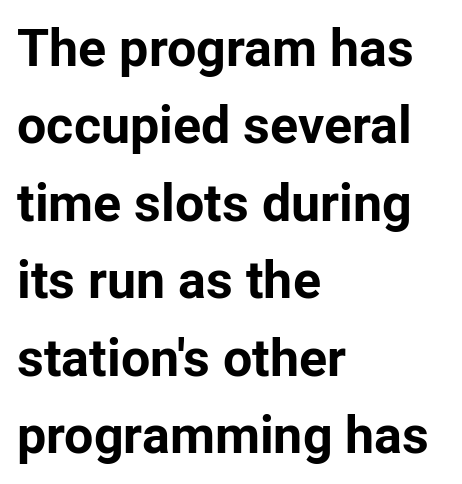
{"serif": "no", "italic": "no", "bold": "yes", "weight": "bold", "width": "normal", "stroke_contrast": "low", "x_height": "medium", "monospaced": "no", "underline": "no", "align": "left", "line_spacing": "normal", "line_spacing_ratio": 1.49, "letter_spacing": "normal", "letter_spacing_em": 0.0, "glyph_px": 52}
